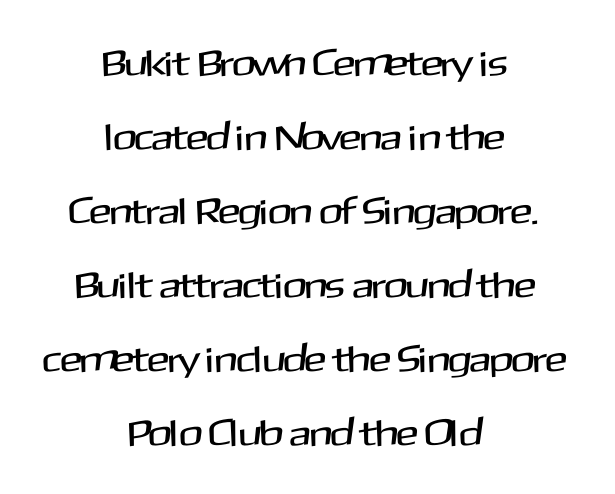
The image shows 37 px sans-serif type, upright; set centered, loose line spacing (2.0x), normal letter spacing, not underlined; medium stroke contrast and a medium x-height.
